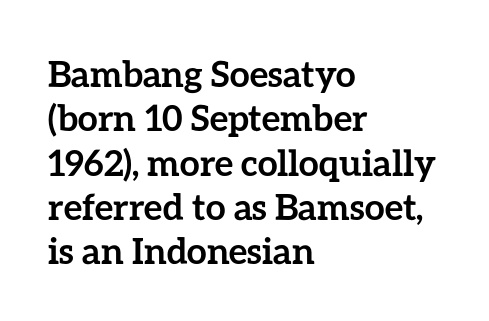
{"italic": "no", "bold": "yes", "weight": "semibold", "width": "normal", "stroke_contrast": "low", "x_height": "medium", "monospaced": "no", "underline": "no", "align": "left", "line_spacing_ratio": 1.23, "letter_spacing": "normal", "letter_spacing_em": 0.0, "glyph_px": 36}
